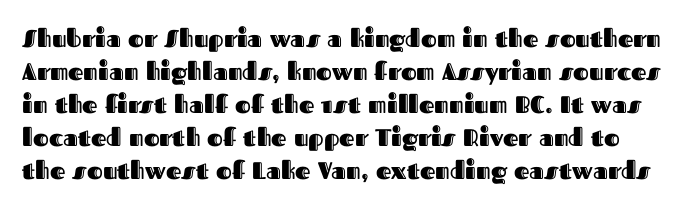
{"italic": "no", "underline": "no", "line_spacing": "normal", "line_spacing_ratio": 1.37, "letter_spacing": "normal", "letter_spacing_em": 0.0, "glyph_px": 24}
